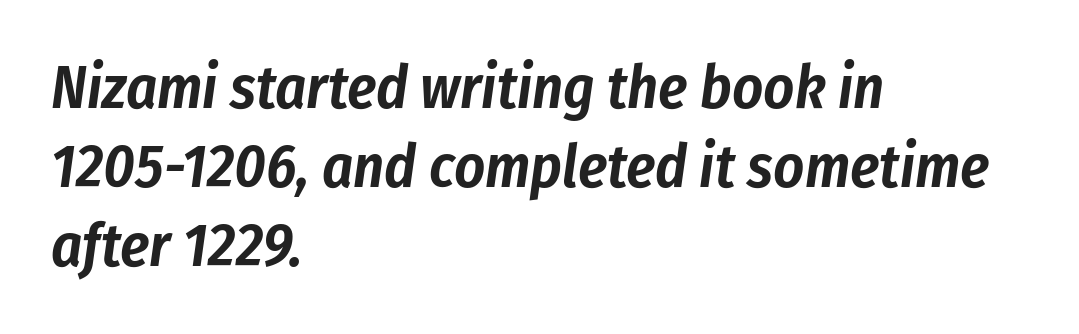
The image shows 60 px condensed type, italic (leaning right); set left-aligned, normal line spacing (1.32x), normal letter spacing, not underlined; low stroke contrast and a medium x-height.
